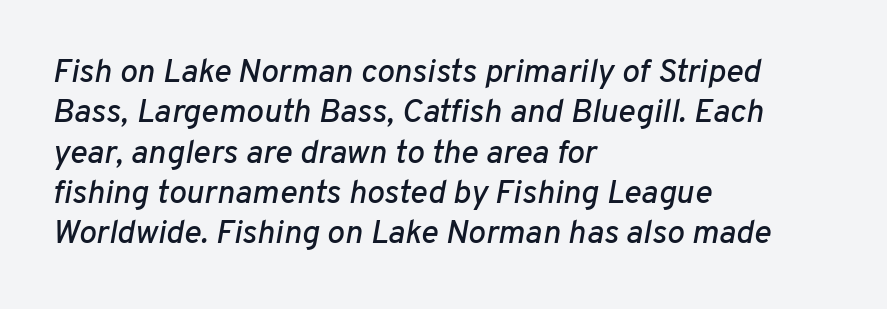
The image shows 33 px text type, italic (leaning right); set left-aligned, line spacing 1.22x, normal letter spacing, not underlined; low stroke contrast and a medium x-height.
